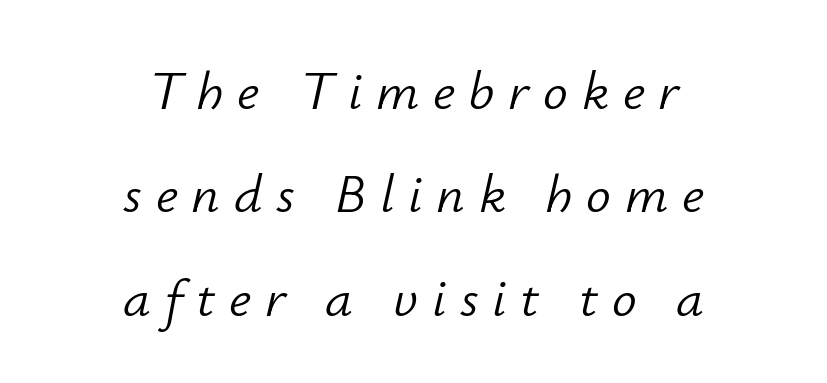
Character widths vary here, with narrow letters taking less room than wide ones. The passage shown is not underscored anywhere. Is the type heavy? It reads as light-to-regular instead. There's an unmistakable incline to the writing here.
